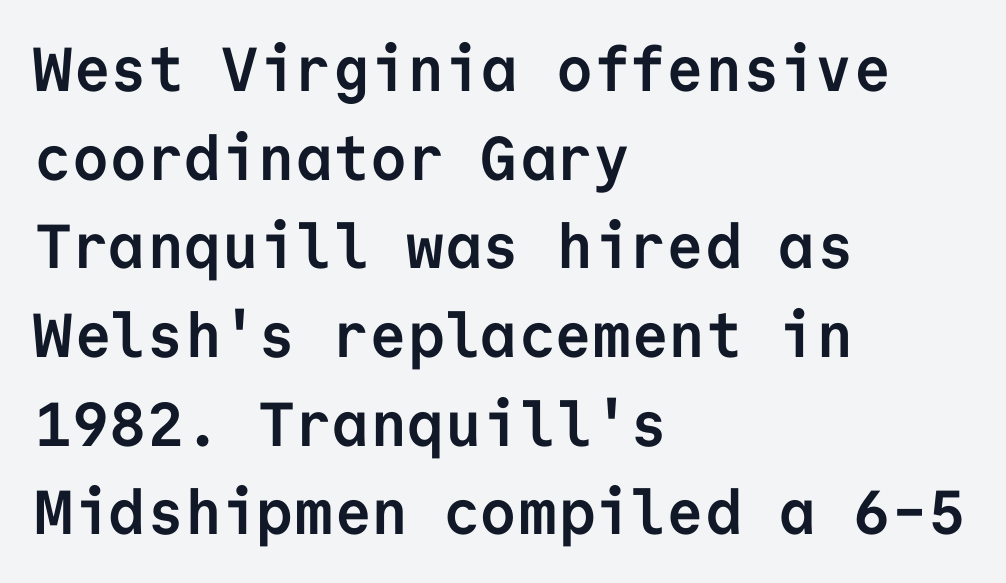
Q: Is the text bold? A: Yes.
Q: Is the text italic (slanted)? A: No, it is upright.
Q: Is the typeface a serif or a sans-serif typeface? A: Sans-serif.
Q: Is the text underlined? A: No.
Q: How is the paragraph aligned? A: Left-aligned.
Q: Is the spacing between letters normal or unusually wide? A: Normal.
Q: Is the spacing between lines tight, normal or loose? A: Normal.
Q: Width (condensed, normal, or wide)? A: Normal.
Q: Stroke contrast? A: Low.
Q: x-height? A: Medium.
Q: Monospaced? A: Yes.
